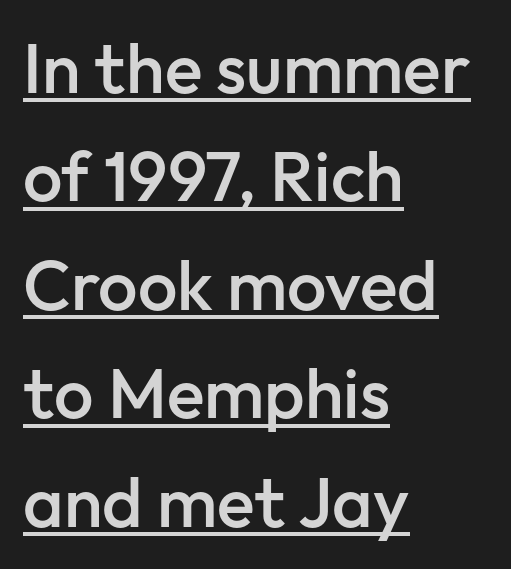
Q: Is the text bold? A: Semi-bold.
Q: Is the text italic (slanted)? A: No, it is upright.
Q: Is the typeface a serif or a sans-serif typeface? A: Sans-serif.
Q: Is the text underlined? A: Yes.
Q: How is the paragraph aligned? A: Left-aligned.
Q: Is the spacing between letters normal or unusually wide? A: Normal.
Q: Is the spacing between lines tight, normal or loose? A: Normal.
Q: Width (condensed, normal, or wide)? A: Normal.
Q: Stroke contrast? A: Low.
Q: x-height? A: Medium.
Q: Monospaced? A: No.
